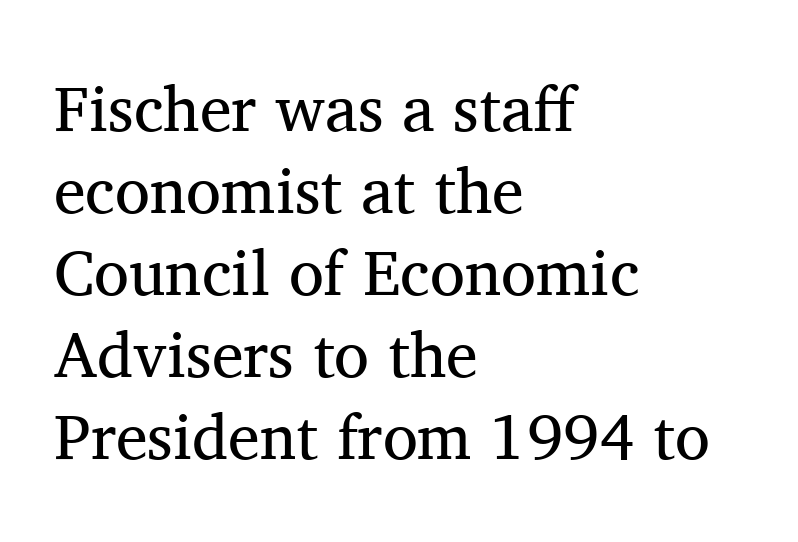
{"serif": "yes", "italic": "no", "bold": "no", "weight": "regular", "width": "normal", "stroke_contrast": "medium", "x_height": "medium", "monospaced": "no", "underline": "no", "align": "left", "line_spacing": "normal", "line_spacing_ratio": 1.28, "letter_spacing": "normal", "letter_spacing_em": 0.0, "glyph_px": 64}
